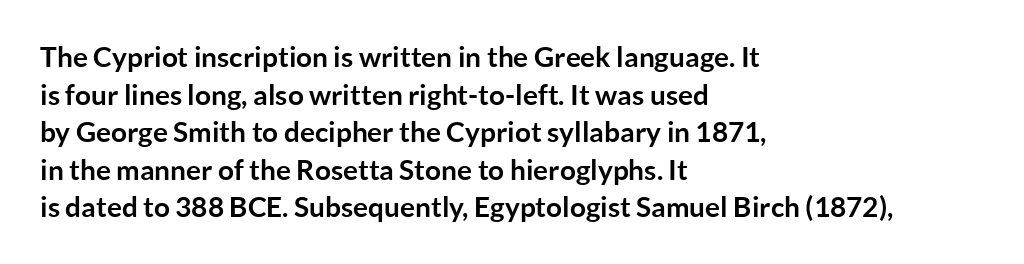
Here the designer chose a conventional face with non-uniform glyph widths. How are the letters spaced? Ordinarily, with no added tracking. The face used here is a sans, in the tradition of grotesques and geometrics. How would I describe the line gaps? Plain and ordinary. The glyphs are unaccompanied by any horizontal stroke below them.
